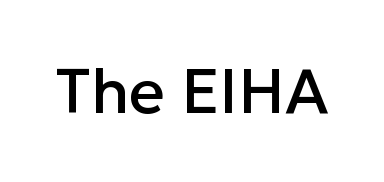
In terms of letterspacing, this is plain default setting. These lines are rendered in a variable-pitch font. Lines of text with bare space underneath. Typographically, this falls in the sans-serif category. Rendered with straight, roman letterforms.
